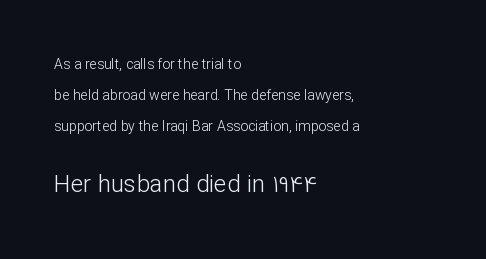
The strokes carry an ordinary text weight at most. Where is the straight margin? On the left. When letters stand straight like this, we call the style roman or upright. Is the letter spacing exaggerated? No — it looks like the ordinary default. The gap between lines stays unmarked. In this sample the second text group is rendered at the bigger scale.
